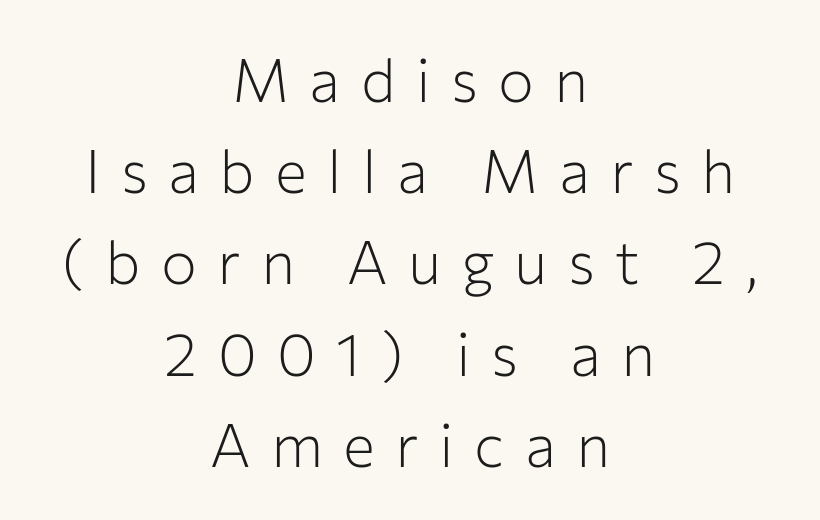
There is plenty of visible air inserted between adjacent glyphs. The passage shown is typeset with a sans-serif family. These lines are centered, leaving both edges ragged. The lettering holds an erect, upright posture throughout. The area under the type is left untouched.
